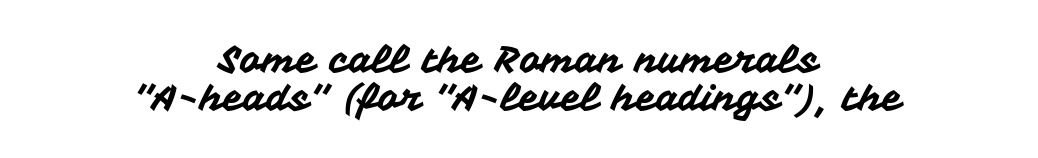
The image shows 37 px sans-serif type; set centered, tight line spacing (1.03x), normal letter spacing, not underlined; medium stroke contrast and a medium x-height.
